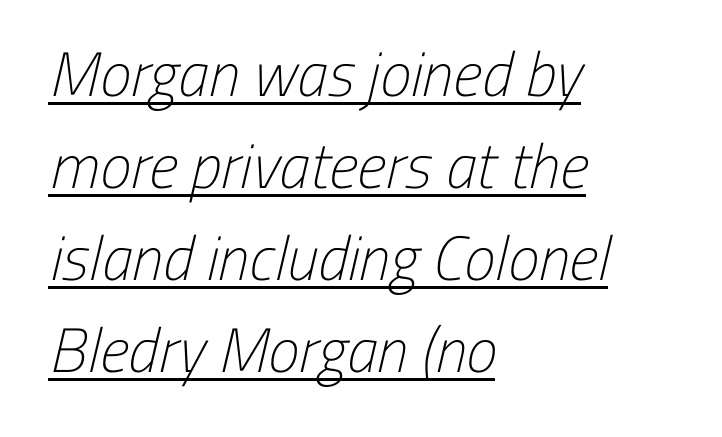
{"serif": "no", "bold": "no", "weight": "light", "width": "condensed", "stroke_contrast": "low", "x_height": "medium", "monospaced": "no", "underline": "yes", "align": "left", "line_spacing": "normal", "line_spacing_ratio": 1.46, "letter_spacing": "normal", "letter_spacing_em": 0.0, "glyph_px": 63}
